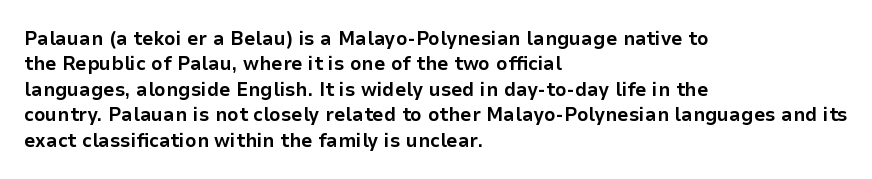
Q: Is the text bold? A: Yes.
Q: Is the text italic (slanted)? A: No, it is upright.
Q: Is the text underlined? A: No.
Q: How is the paragraph aligned? A: Left-aligned.
Q: Is the spacing between letters normal or unusually wide? A: Normal.
Q: Is the spacing between lines tight, normal or loose? A: Normal.
